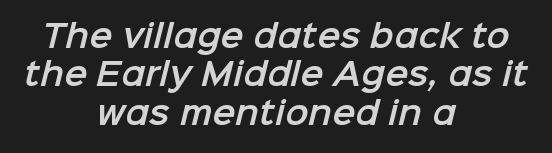
Q: Is the typeface a serif or a sans-serif typeface? A: Sans-serif.
Q: Is the text underlined? A: No.
Q: How is the paragraph aligned? A: Centered.
Q: Is the spacing between letters normal or unusually wide? A: Normal.
Q: Width (condensed, normal, or wide)? A: Normal.
Q: Stroke contrast? A: Low.
Q: x-height? A: Medium.
Q: Monospaced? A: No.
